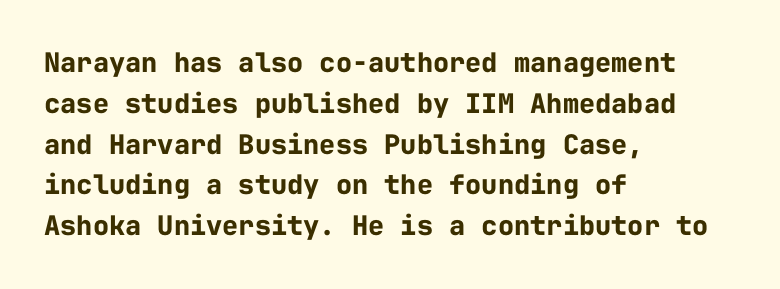
The image shows 27 px bold type, upright; set left-aligned, normal line spacing (1.51x), normal letter spacing, not underlined.
